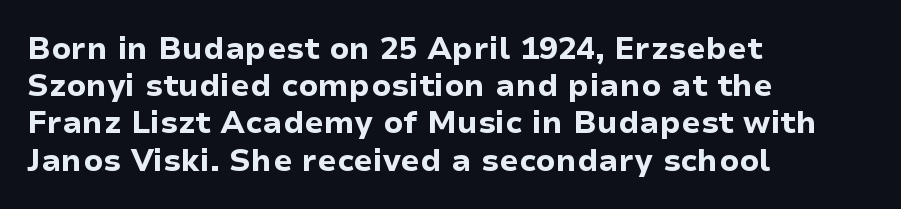
{"serif": "no", "italic": "no", "bold": "yes", "weight": "bold", "width": "normal", "stroke_contrast": "low", "x_height": "medium", "monospaced": "no", "underline": "no", "align": "left", "line_spacing_ratio": 1.2, "letter_spacing": "normal", "letter_spacing_em": 0.0, "glyph_px": 31}
